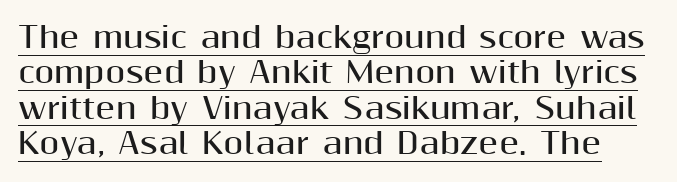
You could not count columns in this text — the font is proportionally spaced. No feet cap the strokes, marking this as sans-serif type. Its strokes are broad and dark, the hallmark of bold type. Do the letters lean? They stand straight. These lines keep a tight, regular rhythm from letter to letter.
